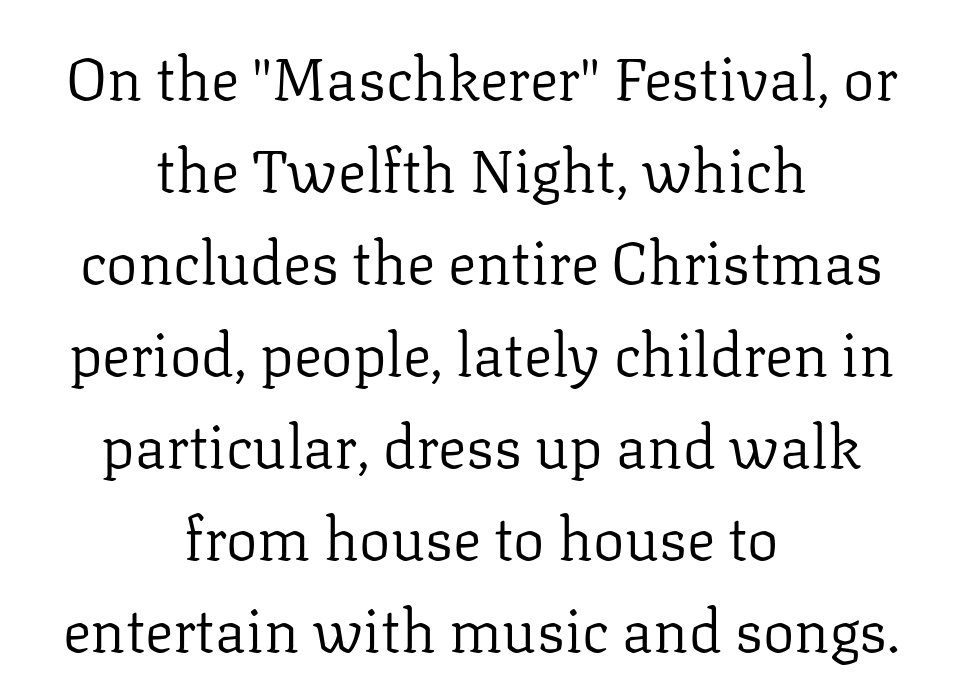
{"serif": "yes", "italic": "no", "bold": "no", "weight": "regular", "width": "normal", "stroke_contrast": "low", "x_height": "medium", "monospaced": "no", "underline": "no", "align": "center", "line_spacing": "normal", "line_spacing_ratio": 1.56, "letter_spacing": "normal", "letter_spacing_em": 0.0, "glyph_px": 59}
